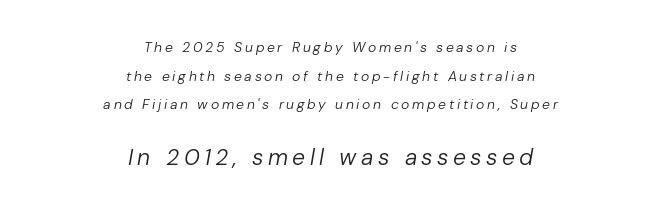
Q: Is the text bold? A: No.
Q: Is the text italic (slanted)? A: Yes, it leans right by about 10 degrees.
Q: Is the text underlined? A: No.
Q: How is the paragraph aligned? A: Centered.
Q: Is the spacing between lines tight, normal or loose? A: Loose.
Q: Which block of text is set in a larger size, the first (top) or the second (bottom)? A: The second (bottom) one.
